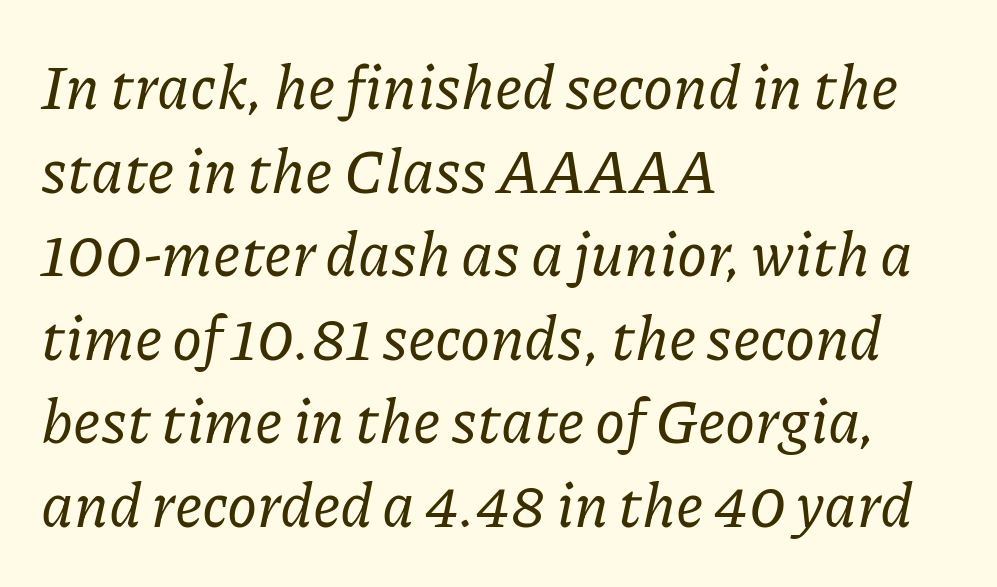
You could call the tracking neutral — neither tight nor loose. This rendering uses left alignment, leaving the right contour irregular. The face used here is seriffed, in the tradition of book romans. If you drew a line through each stem, it would be angled. Leading: standard. The zone under the glyphs is completely vacant.
